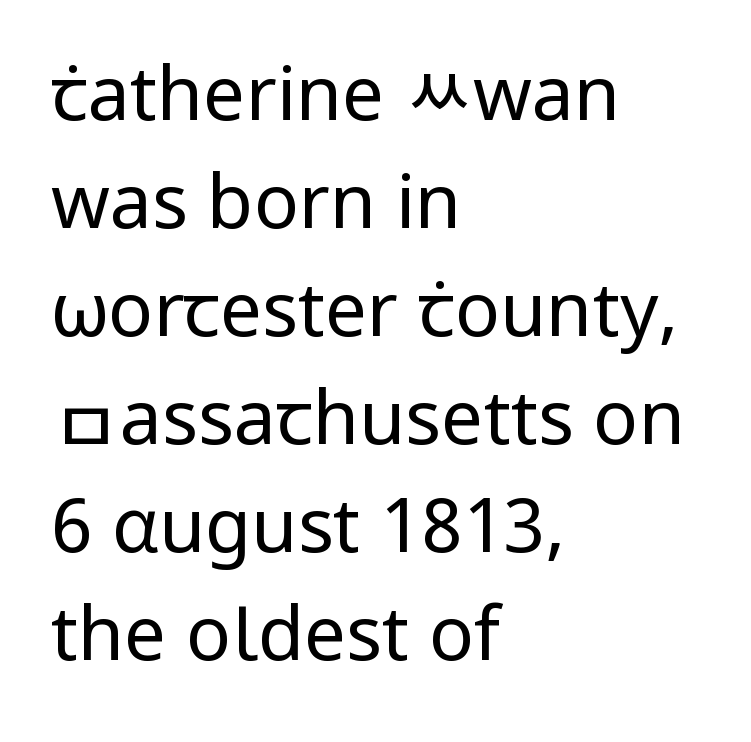
{"serif": "no", "italic": "no", "bold": "no", "weight": "regular", "width": "normal", "stroke_contrast": "low", "x_height": "medium", "monospaced": "no", "underline": "no", "align": "left", "line_spacing": "normal", "line_spacing_ratio": 1.44, "letter_spacing": "normal", "letter_spacing_em": 0.0, "glyph_px": 75}
